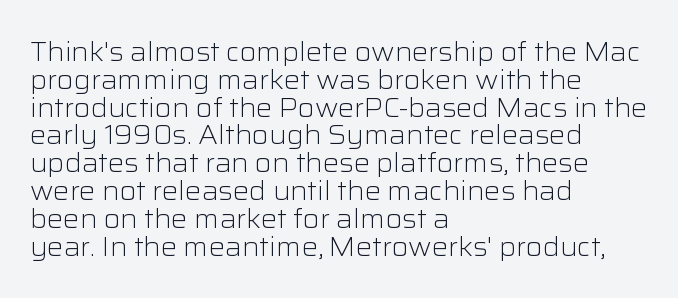
Q: Is the text bold? A: No.
Q: Is the text italic (slanted)? A: No, it is upright.
Q: Is the text underlined? A: No.
Q: How is the paragraph aligned? A: Left-aligned.
Q: Is the spacing between letters normal or unusually wide? A: Normal.
Q: Is the spacing between lines tight, normal or loose? A: Tight.
